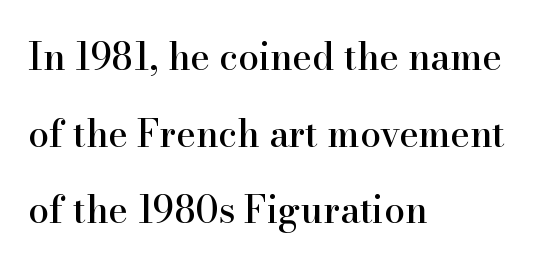
The image shows 37 px serif type, upright; set left-aligned, loose line spacing (2.07x), normal letter spacing, not underlined; high stroke contrast and a small x-height.
